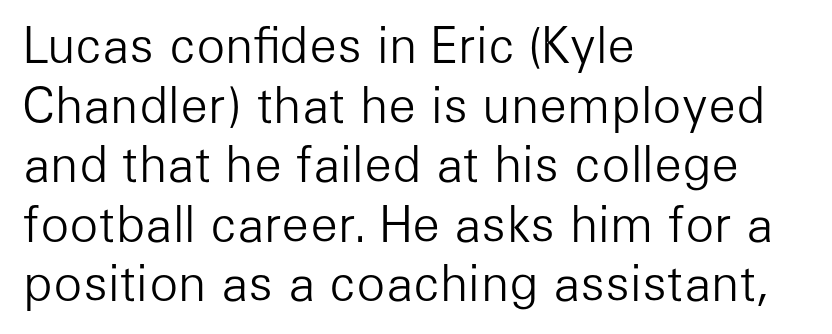
{"serif": "no", "italic": "no", "bold": "no", "weight": "light", "width": "normal", "stroke_contrast": "low", "x_height": "medium", "monospaced": "no", "underline": "no", "align": "left", "line_spacing_ratio": 1.24, "letter_spacing": "normal", "letter_spacing_em": 0.0, "glyph_px": 48}
